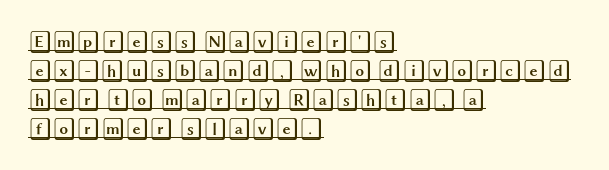
Q: Is the text italic (slanted)? A: No, it is upright.
Q: Is the text underlined? A: Yes.
Q: How is the paragraph aligned? A: Left-aligned.
Q: Is the spacing between letters normal or unusually wide? A: Normal.
Q: Is the spacing between lines tight, normal or loose? A: Normal.
